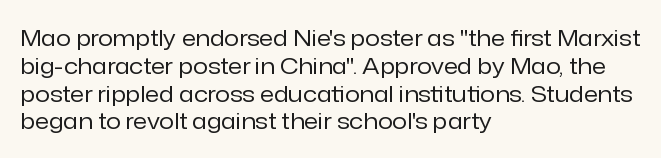
Q: Is the text bold? A: No.
Q: Is the text italic (slanted)? A: No, it is upright.
Q: Is the text underlined? A: No.
Q: How is the paragraph aligned? A: Left-aligned.
Q: Is the spacing between letters normal or unusually wide? A: Normal.
